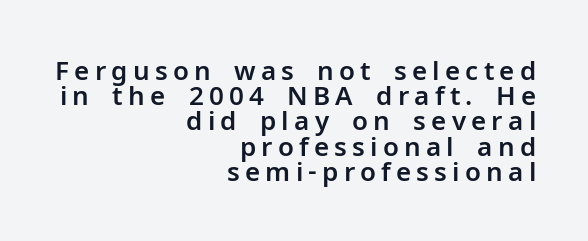
{"italic": "no", "underline": "no", "align": "right", "line_spacing": "tight", "line_spacing_ratio": 0.97, "letter_spacing": "wide", "letter_spacing_em": 0.2, "glyph_px": 26}
